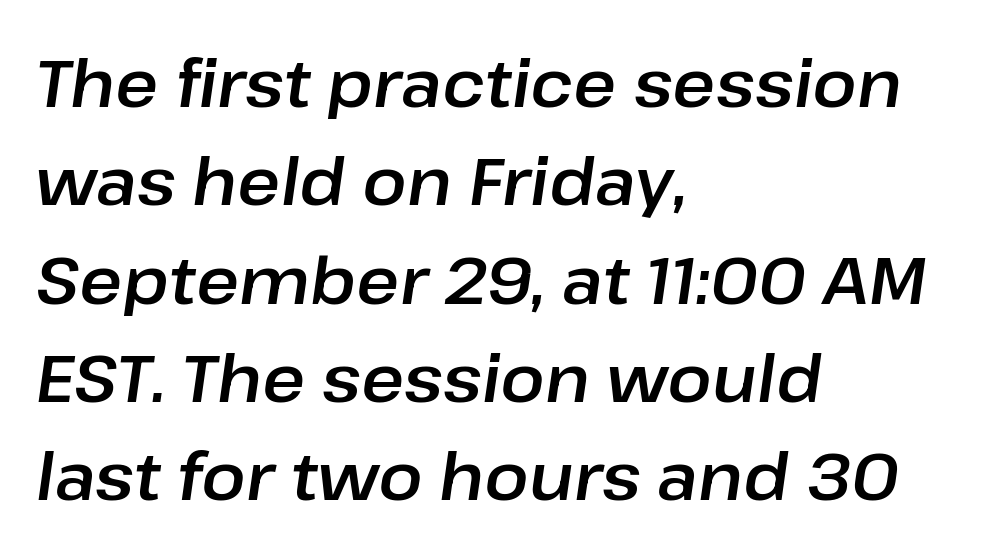
Q: Is the text italic (slanted)? A: Yes, it leans right by about 8 degrees.
Q: Is the text underlined? A: No.
Q: How is the paragraph aligned? A: Left-aligned.
Q: Is the spacing between letters normal or unusually wide? A: Normal.
Q: Is the spacing between lines tight, normal or loose? A: Normal.
Q: Width (condensed, normal, or wide)? A: Normal.
Q: Stroke contrast? A: Low.
Q: x-height? A: Medium.
Q: Monospaced? A: No.
